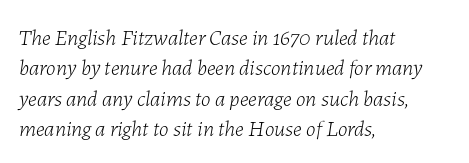
The gap between lines stays unmarked. Leading: standard. It's the slanting kind of type. Compared with a typical body face, this is equally light or lighter still.
